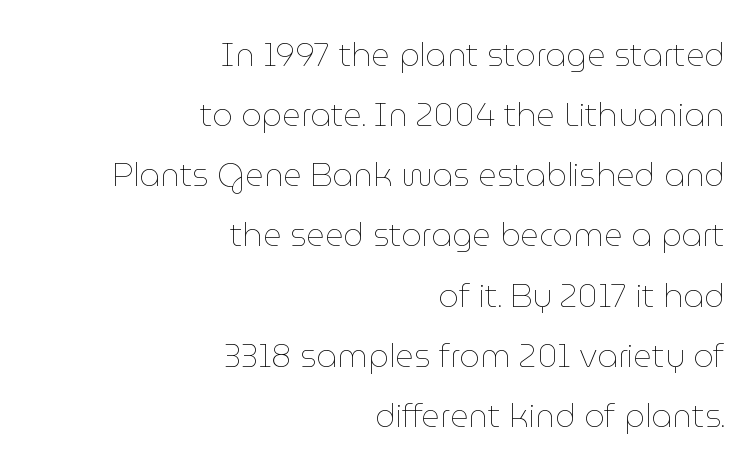
{"italic": "no", "bold": "no", "weight": "thin", "width": "normal", "stroke_contrast": "low", "x_height": "medium", "monospaced": "no", "underline": "no", "align": "right", "line_spacing_ratio": 1.88, "letter_spacing": "normal", "letter_spacing_em": 0.0, "glyph_px": 32}
